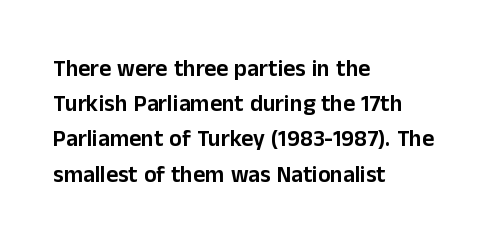
The image shows 23 px text type, upright; set left-aligned, normal line spacing (1.53x), normal letter spacing, not underlined.
